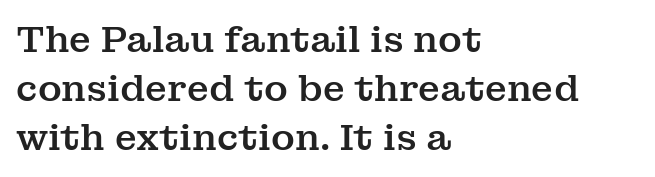
The image shows 36 px serif type, upright; set left-aligned, normal line spacing (1.36x), normal letter spacing, not underlined; medium stroke contrast and a medium x-height.
